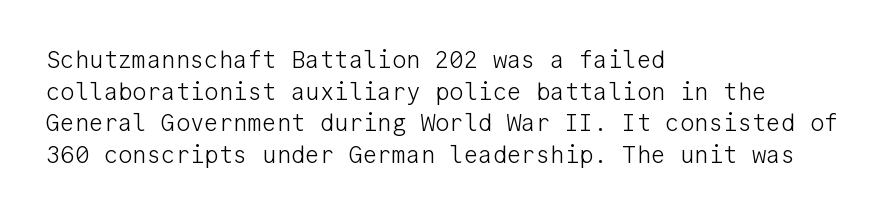
The image shows 24 px text type, upright; set left-aligned, normal line spacing (1.32x), normal letter spacing, not underlined.
